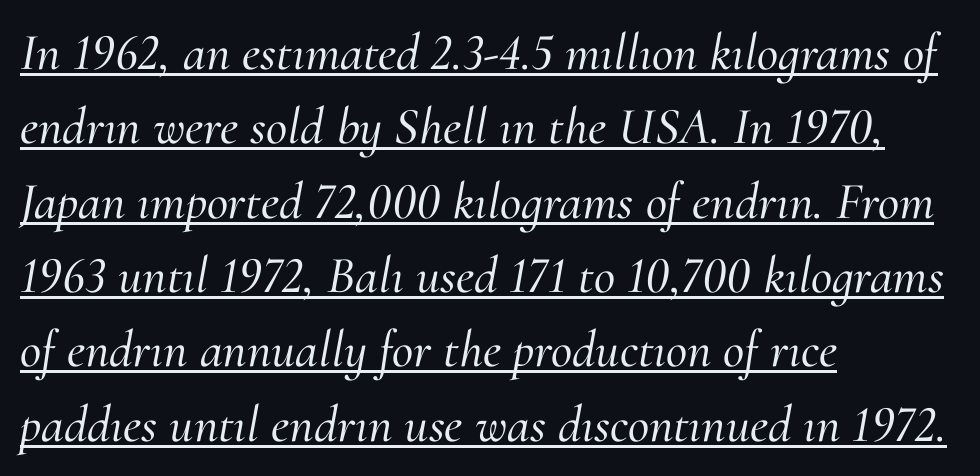
Notice how a bar underscores the lettering throughout. How are the letters spaced? Ordinarily, with no added tracking. Typographically, this falls in the serif category. A typesetter would call this proportional, since set widths differ per character. Does the copy run flush right? No — it runs flush left.
